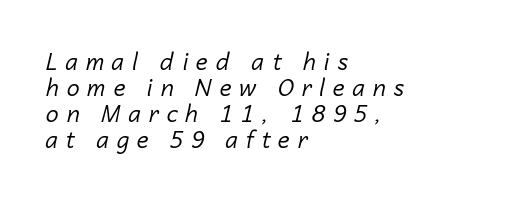
{"italic": "yes", "lean": "right", "slant_degrees": 14, "bold": "no", "underline": "no", "align": "left", "line_spacing": "tight", "line_spacing_ratio": 1.13, "letter_spacing": "wide", "letter_spacing_em": 0.34, "glyph_px": 23}
